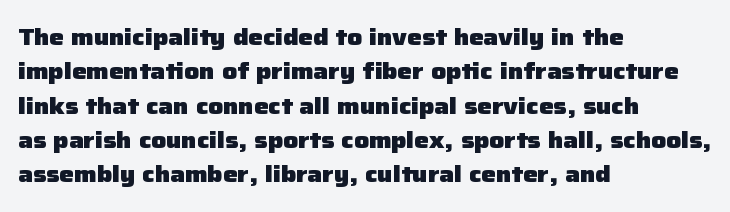
The image shows 23 px bold type, upright; set left-aligned, normal line spacing (1.49x), normal letter spacing, not underlined.
